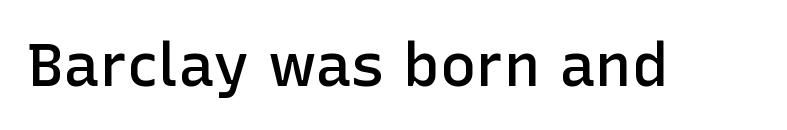
The image shows 61 px semibold sans-serif type, upright; set normal letter spacing, not underlined; low stroke contrast and a medium x-height.
